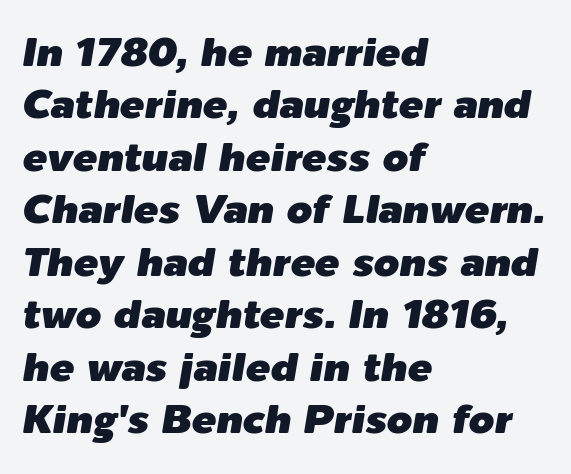
{"italic": "yes", "lean": "right", "slant_degrees": 9, "width": "normal", "stroke_contrast": "low", "x_height": "medium", "monospaced": "no", "underline": "no", "align": "left", "line_spacing": "normal", "line_spacing_ratio": 1.28, "letter_spacing": "normal", "letter_spacing_em": 0.0, "glyph_px": 41}
